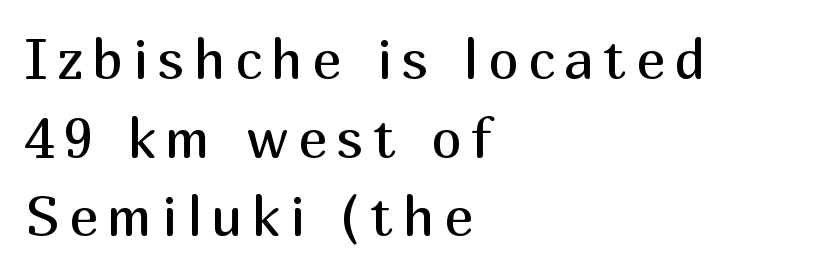
Q: Is the text bold? A: No.
Q: Is the text italic (slanted)? A: No, it is upright.
Q: Is the typeface a serif or a sans-serif typeface? A: Sans-serif.
Q: Is the text underlined? A: No.
Q: How is the paragraph aligned? A: Left-aligned.
Q: Is the spacing between lines tight, normal or loose? A: Normal.
Q: Width (condensed, normal, or wide)? A: Normal.
Q: Stroke contrast? A: Medium.
Q: x-height? A: Medium.
Q: Monospaced? A: No.
